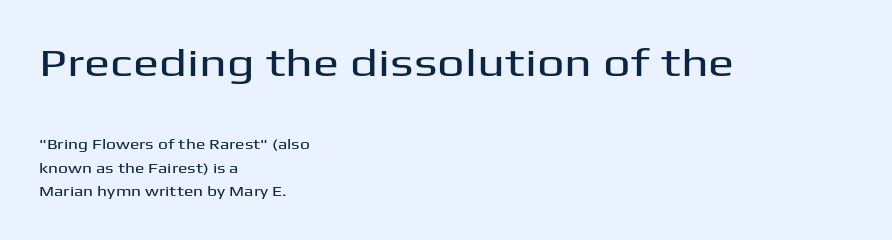
The image shows 39 px wide sans-serif type, upright; set left-aligned, normal line spacing (1.67x), normal letter spacing, not underlined; the first (top) block is 2.79x larger; medium stroke contrast and a medium x-height.
